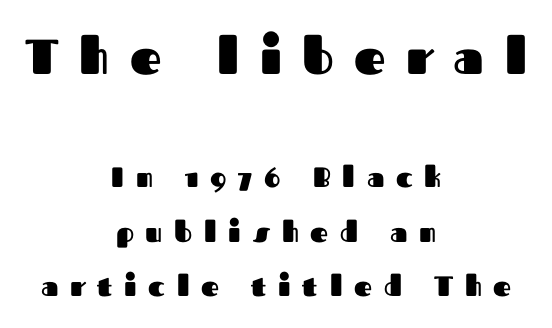
Q: Is the text bold? A: Yes.
Q: Is the text italic (slanted)? A: No, it is upright.
Q: Is the typeface a serif or a sans-serif typeface? A: Sans-serif.
Q: Is the text underlined? A: No.
Q: How is the paragraph aligned? A: Centered.
Q: Is the spacing between letters normal or unusually wide? A: Unusually wide.
Q: Is the spacing between lines tight, normal or loose? A: Loose.
Q: Which block of text is set in a larger size, the first (top) or the second (bottom)? A: The first (top) one.
Q: Width (condensed, normal, or wide)? A: Normal.
Q: Stroke contrast? A: Medium.
Q: x-height? A: Medium.
Q: Monospaced? A: No.
